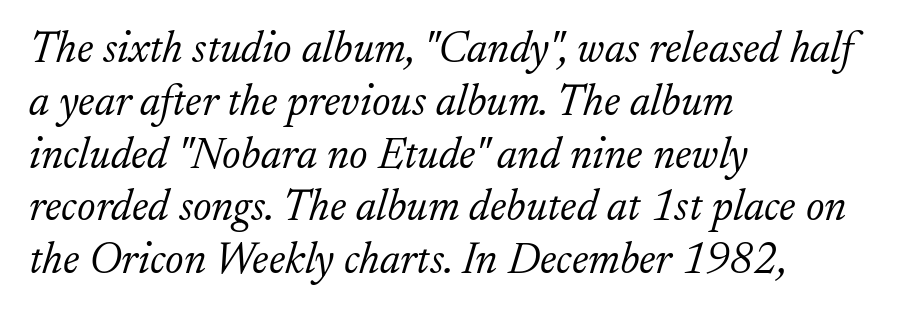
Look at the tracking — it's just the regular setting, nothing added. Character widths vary here, with narrow letters taking less room than wide ones. Slanted lettering throughout. Reading down the block, your eye returns to a fixed left position each line. Font category for this specimen: serif. Descenders are the only things crossing below the line.
